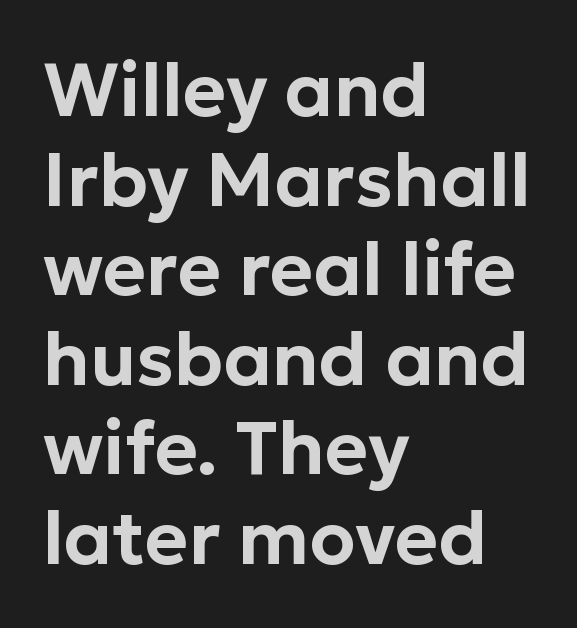
{"serif": "no", "italic": "no", "width": "normal", "stroke_contrast": "low", "x_height": "medium", "monospaced": "no", "underline": "no", "align": "left", "line_spacing_ratio": 1.21, "letter_spacing": "normal", "letter_spacing_em": 0.0, "glyph_px": 74}
